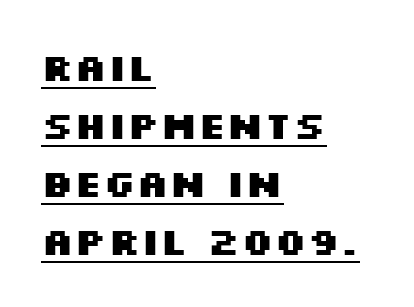
{"serif": "no", "italic": "no", "bold": "yes", "weight": "heavy", "width": "wide", "stroke_contrast": "medium", "x_height": "large", "monospaced": "no", "underline": "yes", "align": "left", "line_spacing": "normal", "line_spacing_ratio": 1.53, "letter_spacing": "normal", "letter_spacing_em": 0.0, "glyph_px": 38}
